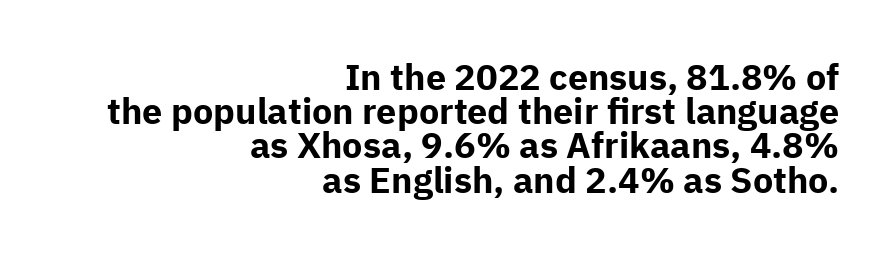
Q: Is the text bold? A: Yes.
Q: Is the text italic (slanted)? A: No, it is upright.
Q: Is the typeface a serif or a sans-serif typeface? A: Sans-serif.
Q: Is the text underlined? A: No.
Q: How is the paragraph aligned? A: Right-aligned.
Q: Is the spacing between letters normal or unusually wide? A: Normal.
Q: Is the spacing between lines tight, normal or loose? A: Tight.
Q: Width (condensed, normal, or wide)? A: Normal.
Q: Stroke contrast? A: Low.
Q: x-height? A: Medium.
Q: Monospaced? A: No.
